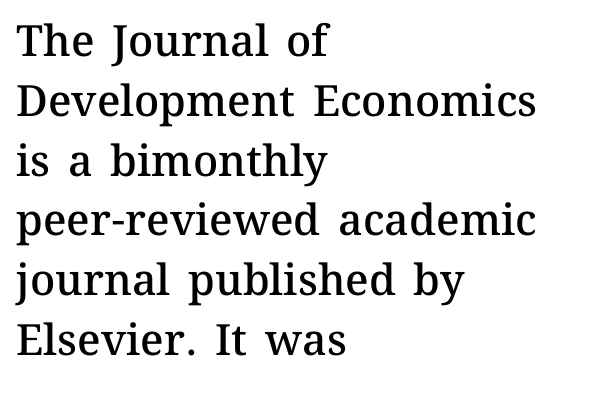
Compared with typical body copy, the letter spacing here is the same. Beneath every word, the page is bare. Do the letters lean? They stand straight. Reading down the block, your eye returns to a fixed left position each line.
